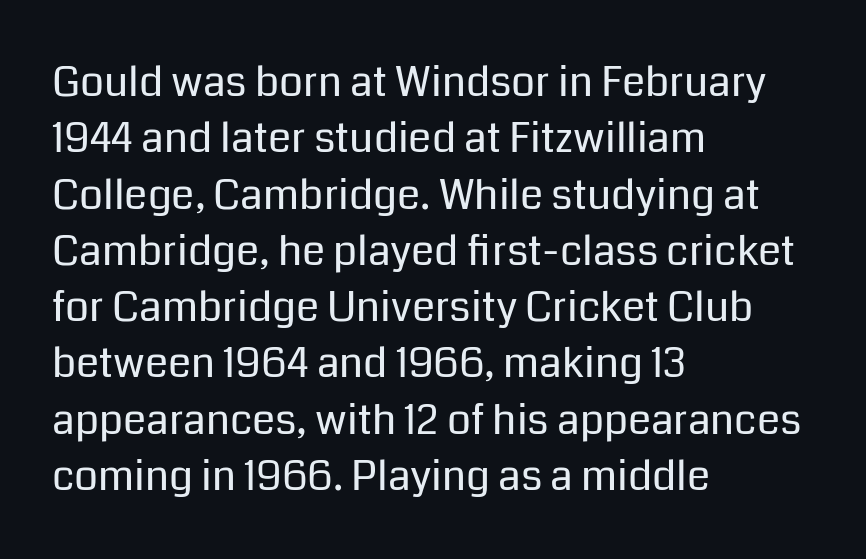
{"serif": "no", "italic": "no", "bold": "no", "weight": "regular", "width": "normal", "stroke_contrast": "low", "x_height": "medium", "monospaced": "no", "underline": "no", "align": "left", "line_spacing": "normal", "line_spacing_ratio": 1.34, "letter_spacing": "normal", "letter_spacing_em": 0.0, "glyph_px": 42}
